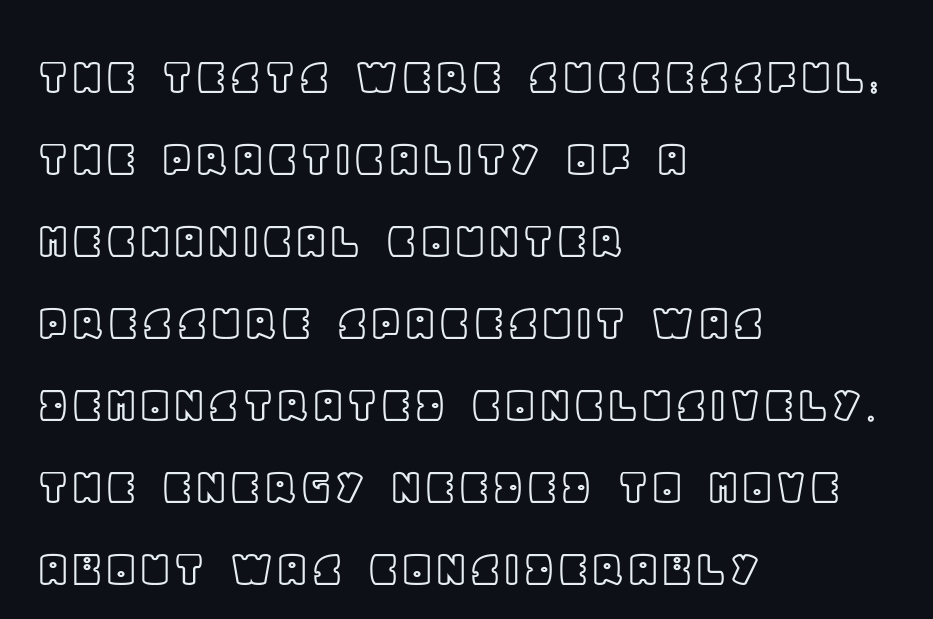
Q: Is the text italic (slanted)? A: No, it is upright.
Q: Is the text underlined? A: No.
Q: How is the paragraph aligned? A: Left-aligned.
Q: Is the spacing between letters normal or unusually wide? A: Normal.
Q: Is the spacing between lines tight, normal or loose? A: Normal.
Q: Width (condensed, normal, or wide)? A: Normal.
Q: x-height? A: Large.
Q: Monospaced? A: No.
